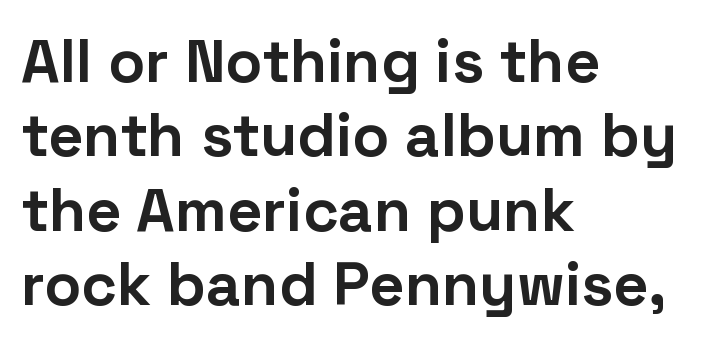
To sum up the face: it is a sans, with no serifs. Italic? Not at all — the glyphs are vertical. The letters sit at their default tracking, neither squeezed nor spread. A typesetter would call this proportional, since set widths differ per character.
